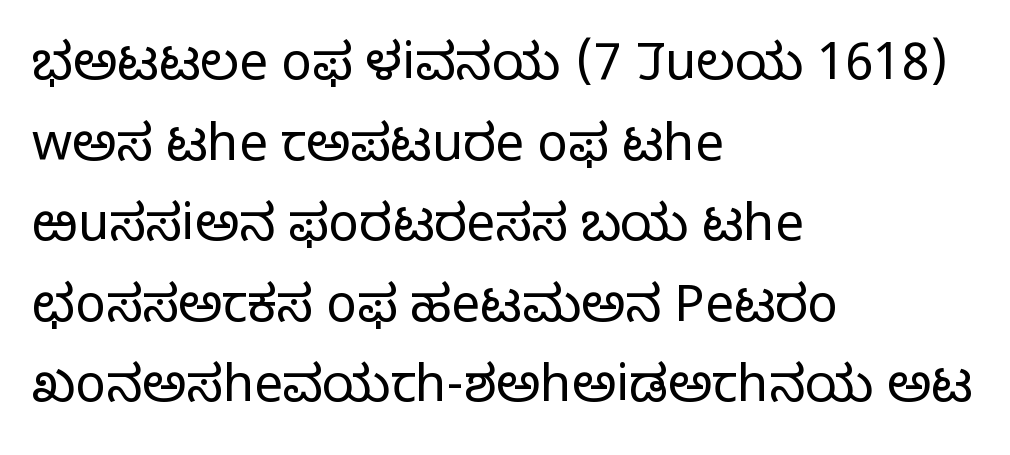
The image shows 51 px light sans-serif type, upright; set left-aligned, normal line spacing (1.58x), normal letter spacing, not underlined; low stroke contrast and a medium x-height.
